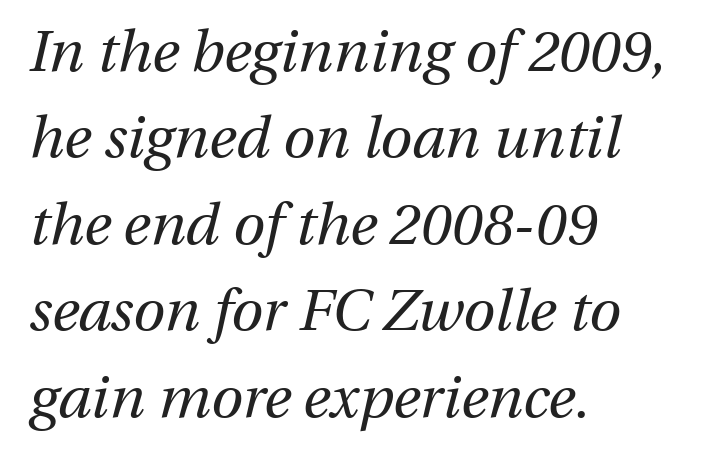
Q: Is the text bold? A: No.
Q: Is the text italic (slanted)? A: Yes, it leans right by about 13 degrees.
Q: Is the text underlined? A: No.
Q: How is the paragraph aligned? A: Left-aligned.
Q: Is the spacing between letters normal or unusually wide? A: Normal.
Q: Is the spacing between lines tight, normal or loose? A: Normal.
Q: Width (condensed, normal, or wide)? A: Normal.
Q: Stroke contrast? A: Medium.
Q: x-height? A: Medium.
Q: Monospaced? A: No.
